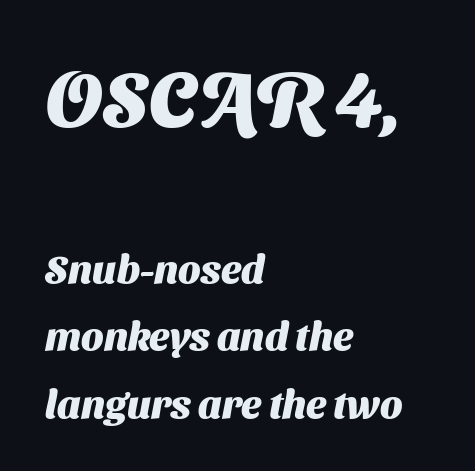
The image shows 79 px heavy sans-serif type; set left-aligned, normal line spacing (1.69x), normal letter spacing, not underlined; the first (top) block is 1.98x larger; medium stroke contrast and a medium x-height.
